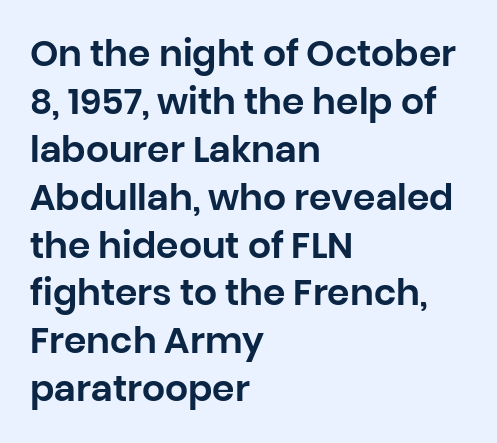
{"serif": "no", "italic": "no", "width": "normal", "stroke_contrast": "low", "x_height": "large", "monospaced": "no", "underline": "no", "align": "left", "line_spacing": "normal", "line_spacing_ratio": 1.33, "letter_spacing": "normal", "letter_spacing_em": 0.0, "glyph_px": 36}
